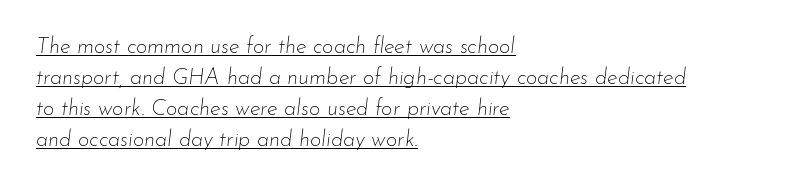
This rendering uses left alignment, leaving the right contour irregular. Standard letterfit; no display-style spreading of the glyphs. Style check: oblique. Is this a heavy cut? Hardly; it is regular or lighter. How would I describe the line gaps? Plain and ordinary.
